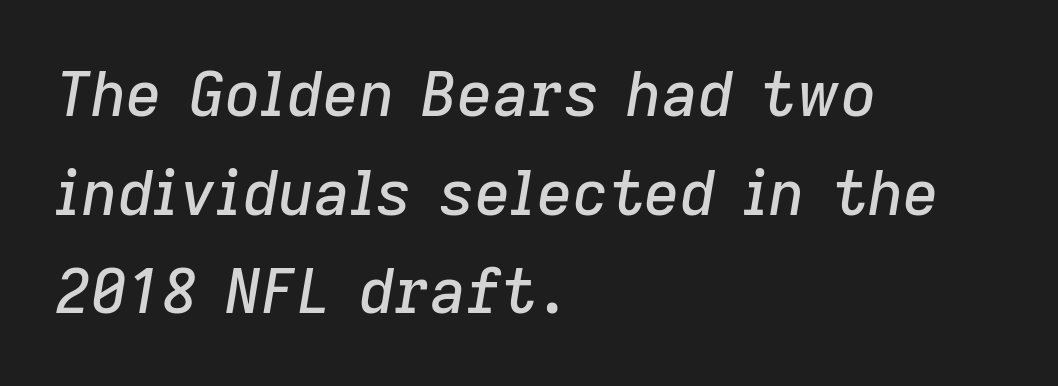
The image shows 62 px text type, italic (leaning right); set left-aligned, normal line spacing (1.59x), normal letter spacing, not underlined; low stroke contrast and a medium x-height.
